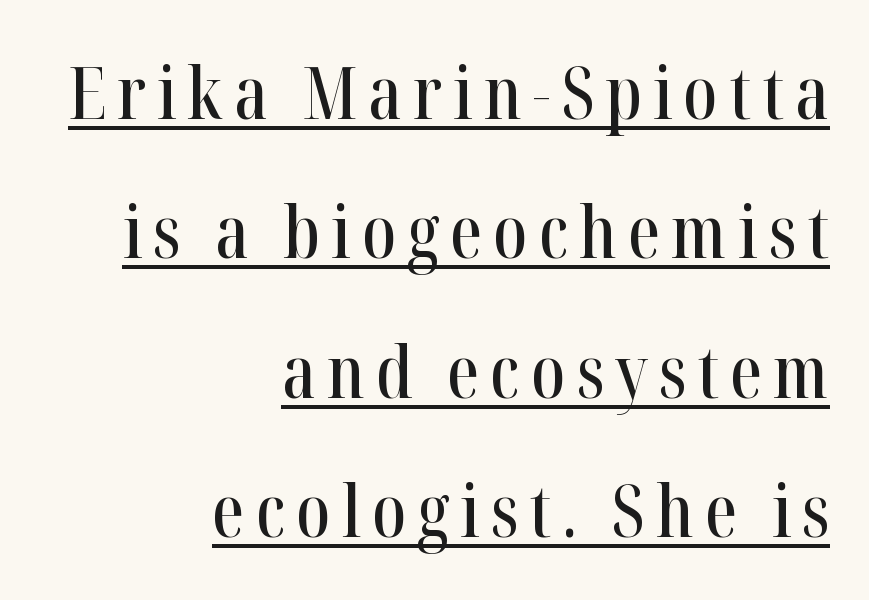
{"serif": "yes", "italic": "no", "width": "condensed", "stroke_contrast": "high", "x_height": "medium", "monospaced": "no", "underline": "yes", "align": "right", "line_spacing": "loose", "line_spacing_ratio": 1.91, "glyph_px": 73}
